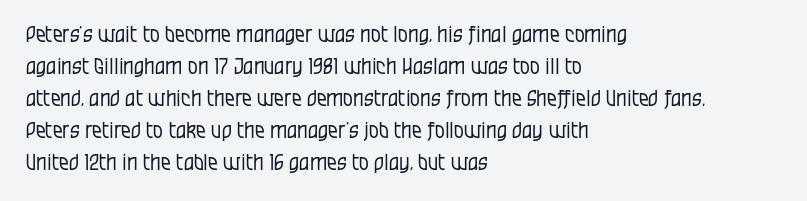
{"italic": "no", "bold": "no", "underline": "no", "align": "left", "line_spacing": "normal", "line_spacing_ratio": 1.46, "letter_spacing": "normal", "letter_spacing_em": 0.0, "glyph_px": 22}
